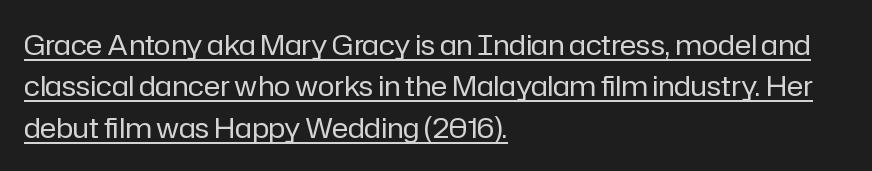
{"serif": "no", "italic": "no", "bold": "no", "weight": "regular", "width": "normal", "stroke_contrast": "low", "x_height": "medium", "monospaced": "no", "underline": "yes", "align": "left", "line_spacing": "normal", "line_spacing_ratio": 1.48, "letter_spacing": "normal", "letter_spacing_em": 0.0, "glyph_px": 28}
